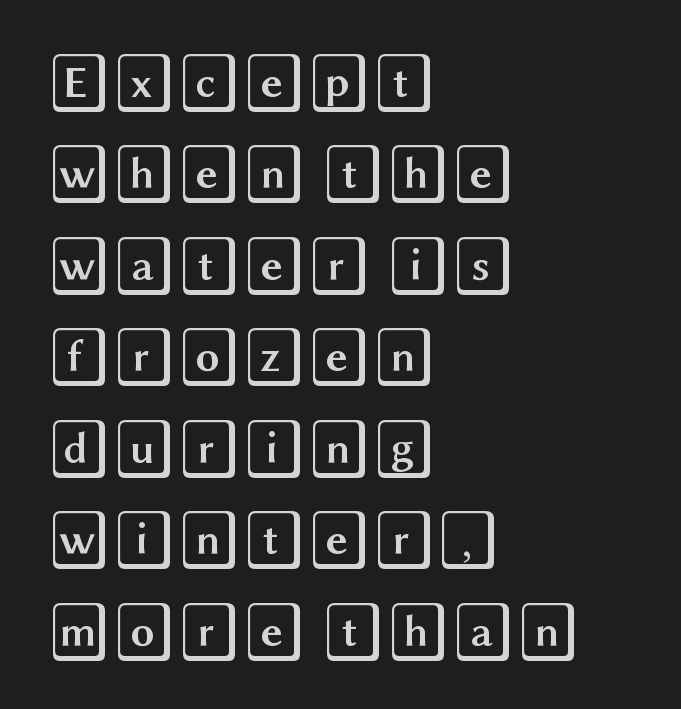
The image shows 59 px wide type, upright; set left-aligned, normal line spacing (1.55x), normal letter spacing, not underlined; a large x-height.
